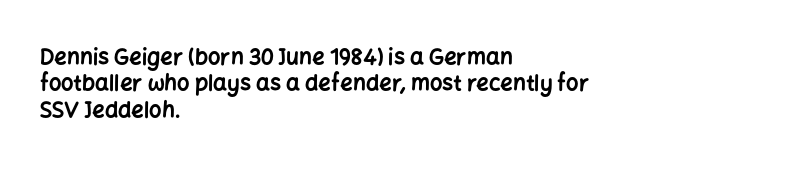
Stroke thickness is high; the sample reads as a true bold. Underline: absent. The horizontal fit of the characters is conventional and even. Do the letters lean? They stand straight. Horizontal alignment here is leftward, the default for most running prose.
